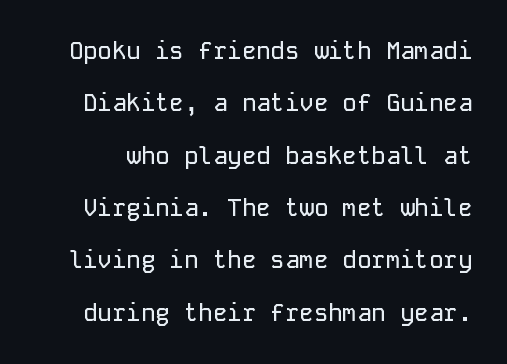
The image shows 24 px text type, upright; set loose line spacing (2.18x), normal letter spacing, not underlined.
